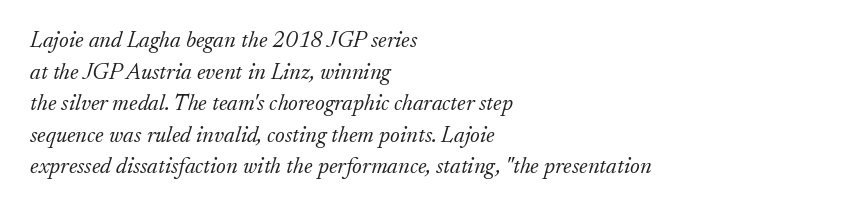
{"italic": "yes", "lean": "right", "slant_degrees": 17, "bold": "no", "underline": "no", "align": "left", "line_spacing": "normal", "line_spacing_ratio": 1.37, "letter_spacing": "normal", "letter_spacing_em": 0.0, "glyph_px": 23}
